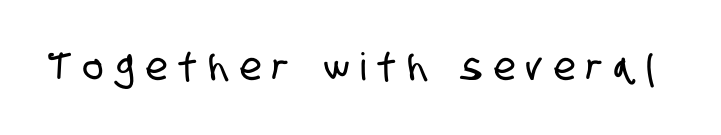
Q: Is the typeface a serif or a sans-serif typeface? A: Sans-serif.
Q: Is the text underlined? A: No.
Q: Is the spacing between letters normal or unusually wide? A: Unusually wide.
Q: Width (condensed, normal, or wide)? A: Condensed.
Q: Stroke contrast? A: Low.
Q: x-height? A: Large.
Q: Monospaced? A: No.
